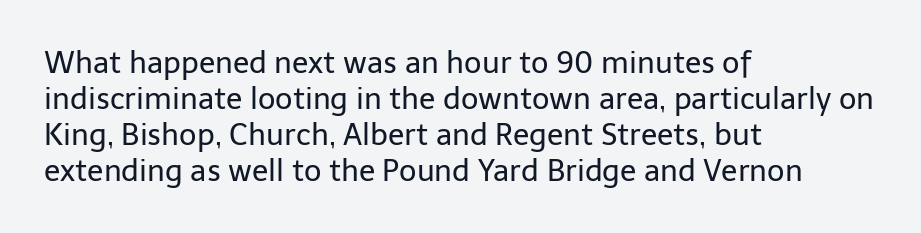
The image shows 30 px regular-weight sans-serif type, upright; set left-aligned, line spacing 1.2x, normal letter spacing, not underlined; low stroke contrast and a medium x-height.
